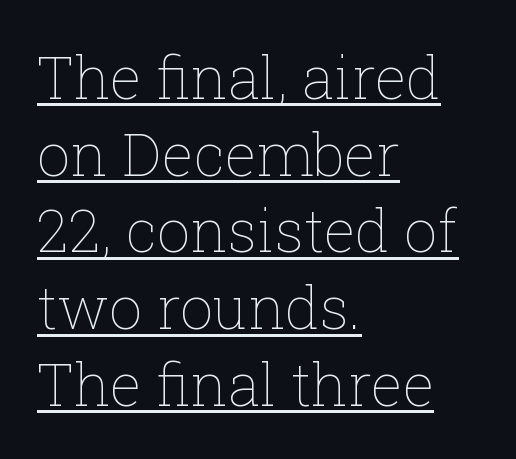
Q: Is the text bold? A: No.
Q: Is the text italic (slanted)? A: No, it is upright.
Q: Is the text underlined? A: Yes.
Q: How is the paragraph aligned? A: Left-aligned.
Q: Is the spacing between letters normal or unusually wide? A: Normal.
Q: Is the spacing between lines tight, normal or loose? A: Normal.
Q: Width (condensed, normal, or wide)? A: Normal.
Q: Stroke contrast? A: Low.
Q: x-height? A: Medium.
Q: Monospaced? A: No.
